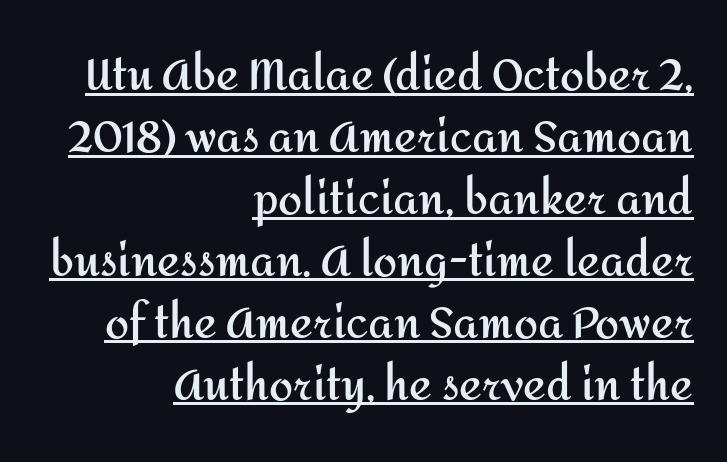
Q: Is the text bold? A: Yes.
Q: Is the text italic (slanted)? A: No, it is upright.
Q: Is the typeface a serif or a sans-serif typeface? A: Sans-serif.
Q: Is the text underlined? A: Yes.
Q: How is the paragraph aligned? A: Right-aligned.
Q: Is the spacing between letters normal or unusually wide? A: Normal.
Q: Is the spacing between lines tight, normal or loose? A: Normal.
Q: Width (condensed, normal, or wide)? A: Normal.
Q: Stroke contrast? A: Medium.
Q: x-height? A: Medium.
Q: Monospaced? A: No.
